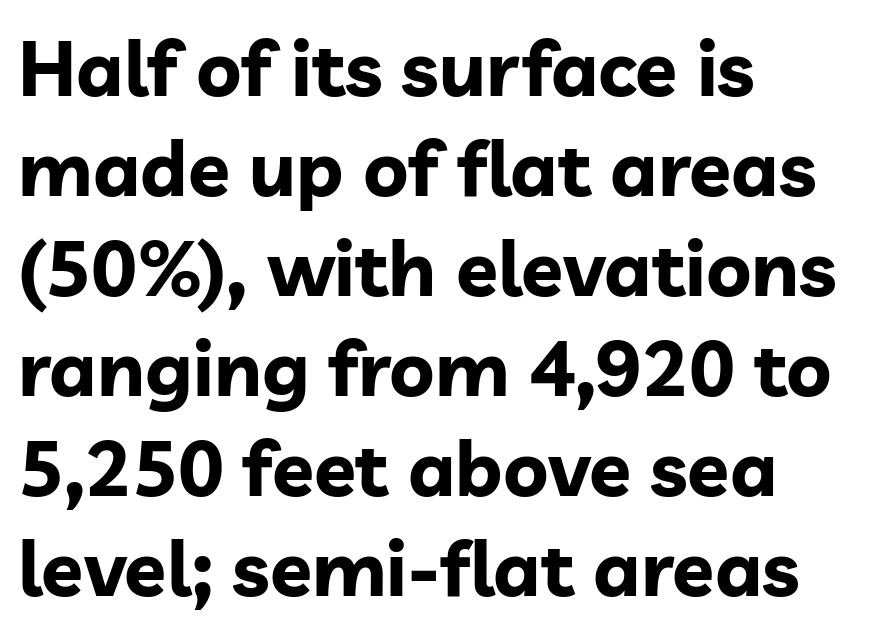
You could not count columns in this text — the font is proportionally spaced. Check where the strokes stop: nothing finishes them off — pure sans. Rows of type keep a routine distance in the vertical direction. Tall strokes in this sample are plumb rather than angled. Heavy, bold letterforms. The text block is weighted toward the left margin, trailing off unevenly rightward.
